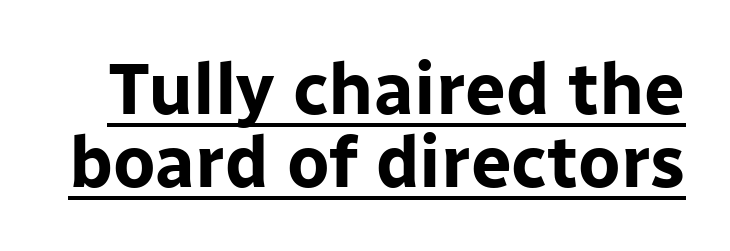
{"serif": "no", "italic": "no", "bold": "yes", "weight": "bold", "width": "normal", "stroke_contrast": "low", "x_height": "medium", "monospaced": "no", "underline": "yes", "line_spacing": "tight", "line_spacing_ratio": 1.01, "letter_spacing": "normal", "letter_spacing_em": 0.0, "glyph_px": 72}
